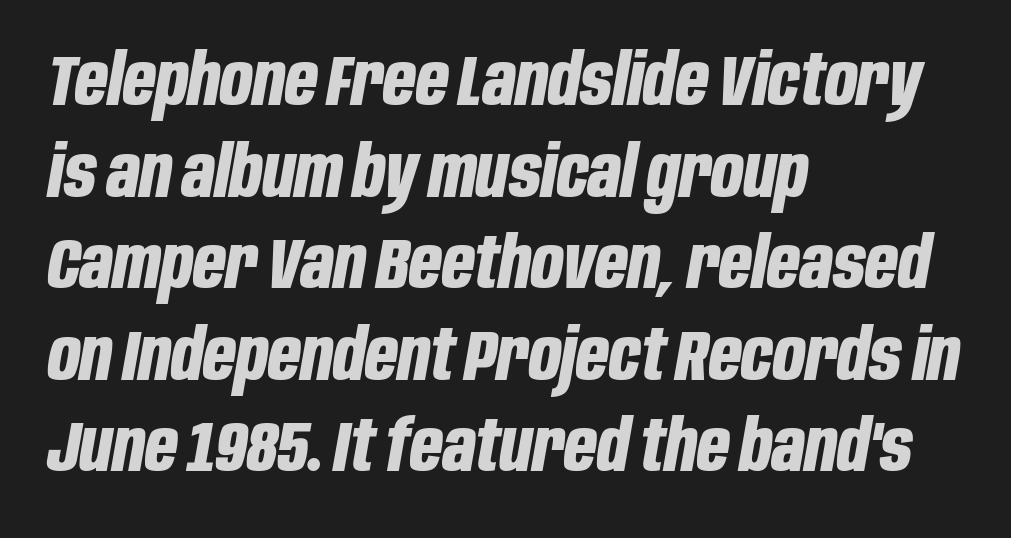
{"italic": "yes", "lean": "right", "slant_degrees": 10, "bold": "yes", "weight": "bold", "width": "condensed", "stroke_contrast": "low", "x_height": "large", "monospaced": "no", "underline": "no", "align": "left", "line_spacing": "normal", "line_spacing_ratio": 1.29, "letter_spacing": "normal", "letter_spacing_em": 0.0, "glyph_px": 71}
